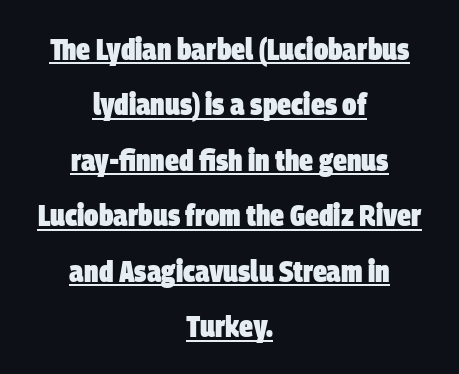
Q: Is the text bold? A: Yes.
Q: Is the typeface a serif or a sans-serif typeface? A: Sans-serif.
Q: Is the text underlined? A: Yes.
Q: How is the paragraph aligned? A: Centered.
Q: Is the spacing between letters normal or unusually wide? A: Normal.
Q: Width (condensed, normal, or wide)? A: Condensed.
Q: Stroke contrast? A: Low.
Q: x-height? A: Large.
Q: Monospaced? A: No.
